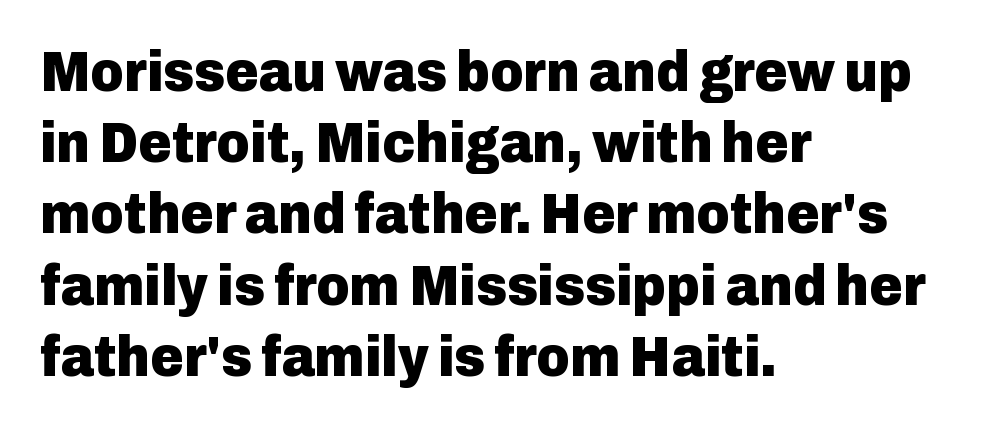
Q: Is the text bold? A: Yes.
Q: Is the text italic (slanted)? A: No, it is upright.
Q: Is the typeface a serif or a sans-serif typeface? A: Sans-serif.
Q: Is the text underlined? A: No.
Q: How is the paragraph aligned? A: Left-aligned.
Q: Is the spacing between letters normal or unusually wide? A: Normal.
Q: Is the spacing between lines tight, normal or loose? A: Normal.
Q: Width (condensed, normal, or wide)? A: Normal.
Q: Stroke contrast? A: Low.
Q: x-height? A: Medium.
Q: Monospaced? A: No.
